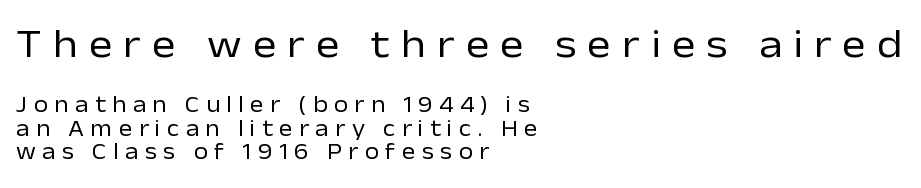
Q: Is the text bold? A: No.
Q: Is the text italic (slanted)? A: No, it is upright.
Q: Is the typeface a serif or a sans-serif typeface? A: Sans-serif.
Q: Is the text underlined? A: No.
Q: How is the paragraph aligned? A: Left-aligned.
Q: Is the spacing between letters normal or unusually wide? A: Unusually wide.
Q: Is the spacing between lines tight, normal or loose? A: Tight.
Q: Which block of text is set in a larger size, the first (top) or the second (bottom)? A: The first (top) one.
Q: Width (condensed, normal, or wide)? A: Normal.
Q: Stroke contrast? A: Low.
Q: x-height? A: Medium.
Q: Monospaced? A: No.
